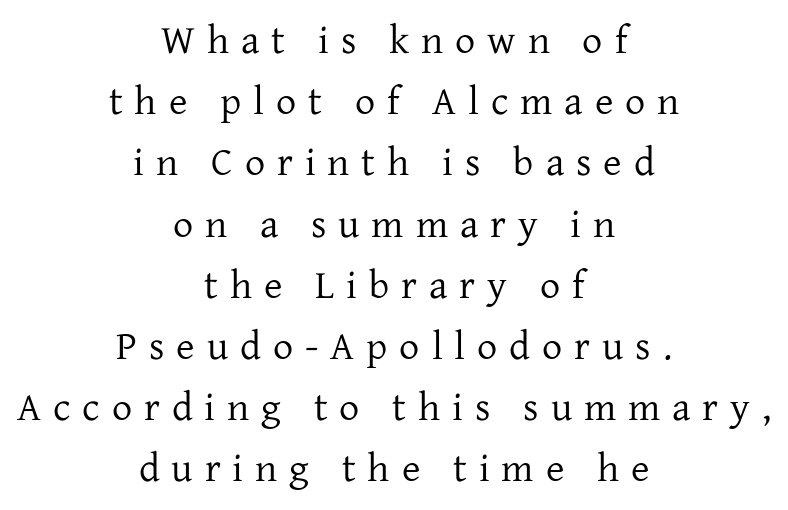
Q: Is the text bold? A: No.
Q: Is the text italic (slanted)? A: No, it is upright.
Q: Is the typeface a serif or a sans-serif typeface? A: Serif.
Q: Is the text underlined? A: No.
Q: How is the paragraph aligned? A: Centered.
Q: Is the spacing between letters normal or unusually wide? A: Unusually wide.
Q: Is the spacing between lines tight, normal or loose? A: Normal.
Q: Width (condensed, normal, or wide)? A: Normal.
Q: Stroke contrast? A: Low.
Q: x-height? A: Medium.
Q: Monospaced? A: No.
